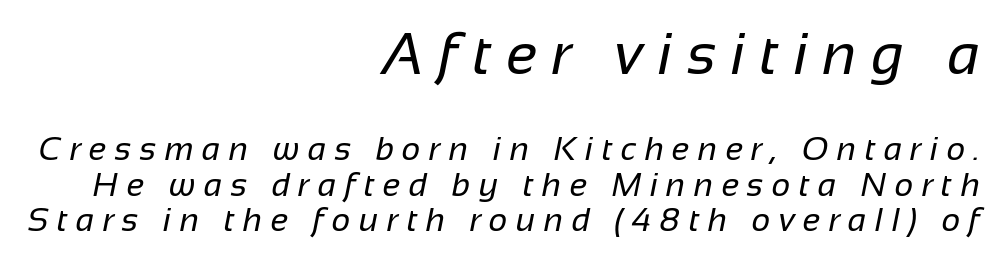
The image shows 58 px regular-weight sans-serif type; set right-aligned, tight line spacing (1.08x), unusually wide letter spacing (+0.25 em), not underlined; the first (top) block is 1.76x larger; low stroke contrast and a medium x-height.
